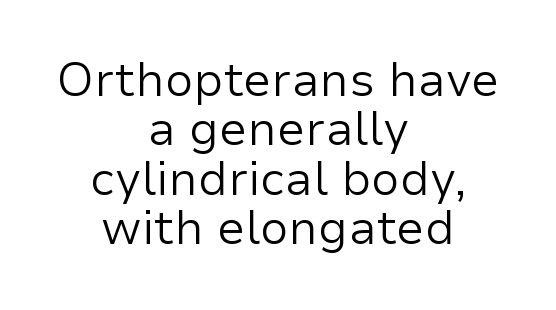
{"serif": "no", "italic": "no", "bold": "no", "weight": "regular", "width": "normal", "stroke_contrast": "low", "x_height": "medium", "monospaced": "no", "underline": "no", "align": "center", "line_spacing": "tight", "line_spacing_ratio": 1.05, "letter_spacing": "normal", "letter_spacing_em": 0.0, "glyph_px": 47}
